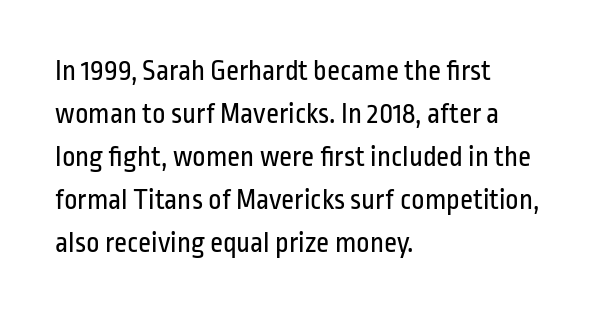
Q: Is the text bold? A: No.
Q: Is the text italic (slanted)? A: No, it is upright.
Q: Is the typeface a serif or a sans-serif typeface? A: Sans-serif.
Q: Is the text underlined? A: No.
Q: How is the paragraph aligned? A: Left-aligned.
Q: Is the spacing between letters normal or unusually wide? A: Normal.
Q: Is the spacing between lines tight, normal or loose? A: Normal.
Q: Width (condensed, normal, or wide)? A: Condensed.
Q: Stroke contrast? A: Low.
Q: x-height? A: Medium.
Q: Monospaced? A: No.
